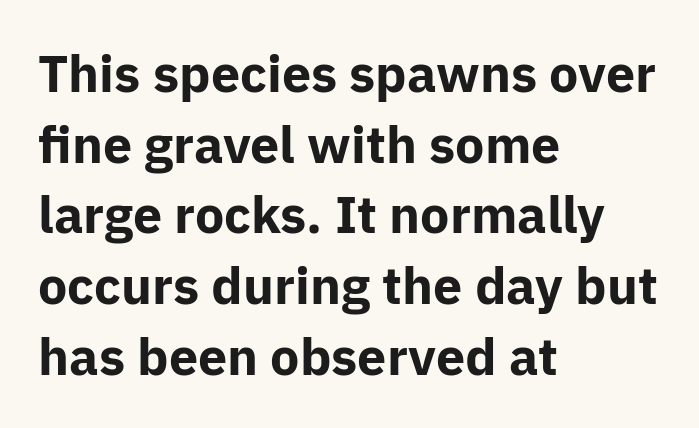
Q: Is the text bold? A: Yes.
Q: Is the text italic (slanted)? A: No, it is upright.
Q: Is the typeface a serif or a sans-serif typeface? A: Sans-serif.
Q: Is the text underlined? A: No.
Q: How is the paragraph aligned? A: Left-aligned.
Q: Is the spacing between letters normal or unusually wide? A: Normal.
Q: Is the spacing between lines tight, normal or loose? A: Normal.
Q: Width (condensed, normal, or wide)? A: Normal.
Q: Stroke contrast? A: Low.
Q: x-height? A: Medium.
Q: Monospaced? A: No.
